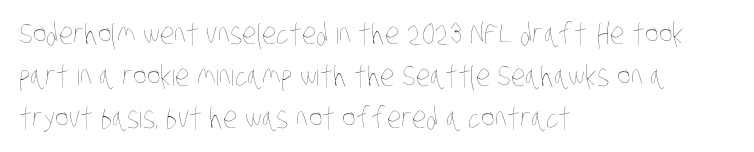
A classic flush-left, rag-right setting is used for this passage. Compared with a typical body face, this is equally light or lighter still. Leading: standard. Is this a fixed-width face? No — the glyphs have proportional, varying widths.
